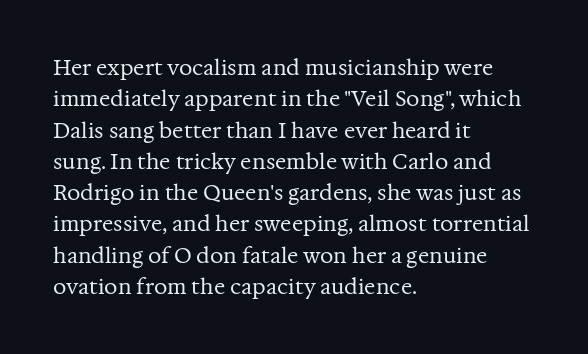
Q: Is the text bold? A: No.
Q: Is the text italic (slanted)? A: No, it is upright.
Q: Is the text underlined? A: No.
Q: How is the paragraph aligned? A: Left-aligned.
Q: Is the spacing between letters normal or unusually wide? A: Normal.
Q: Is the spacing between lines tight, normal or loose? A: Normal.
